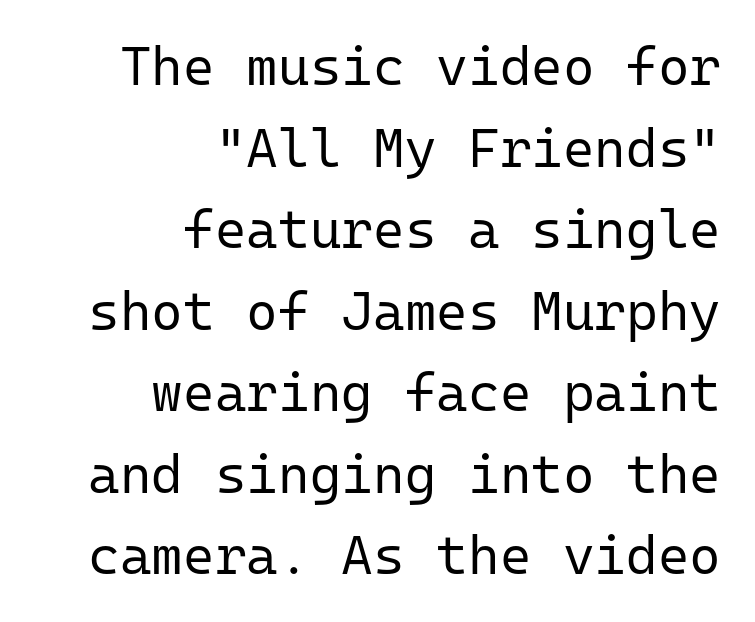
Evenly set lines give the paragraph a standard silhouette. Type style note: lacks serifs. Every stem runs plumb, perpendicular to the baseline. No word sits above an underline.
